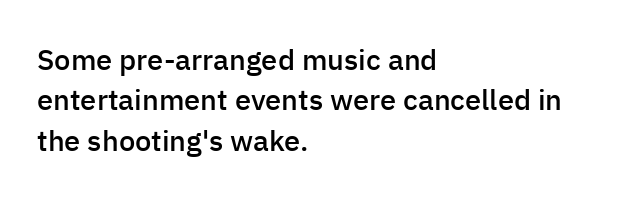
Rendered with straight, roman letterforms. Bare-footed words on every line. How would I describe the line gaps? Plain and ordinary. Here the glyphs are tracked normally, forming tight word shapes. Weight: semibold (demi).
